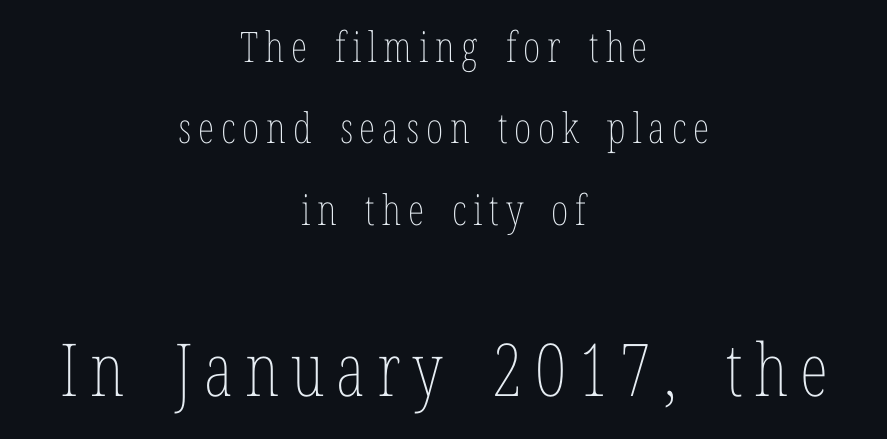
{"italic": "no", "bold": "no", "weight": "thin", "width": "condensed", "stroke_contrast": "low", "x_height": "medium", "monospaced": "no", "underline": "no", "align": "center", "line_spacing": "loose", "line_spacing_ratio": 1.94, "larger_block": "second", "size_ratio": 1.74, "glyph_px": 73}
